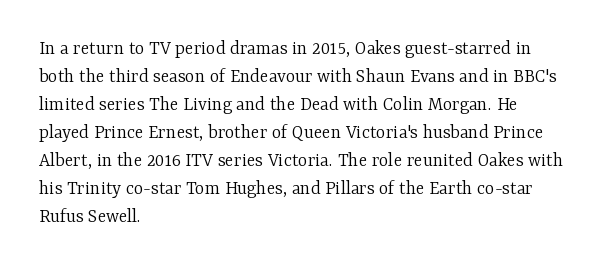
A roman cut, with each character standing at attention. Compared with a centered layout, this one pins lines to the left instead. Evenly set lines give the paragraph a standard silhouette. Heft: none added — not bold. The baseline area is clear.
